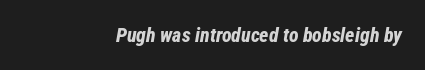
Underline: absent. Strokes here are thick enough to call this a true bold. The face used here is rendered with its standard letterfit. The axis of the letterforms is tilted away from vertical.
